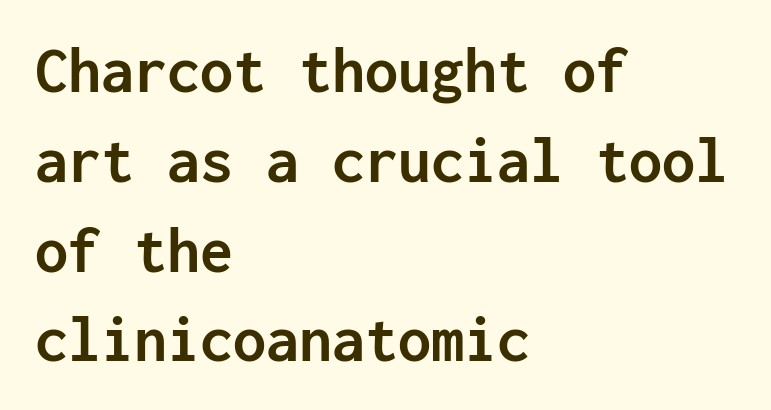
Q: Is the text bold? A: Yes.
Q: Is the text italic (slanted)? A: No, it is upright.
Q: Is the typeface a serif or a sans-serif typeface? A: Sans-serif.
Q: Is the text underlined? A: No.
Q: How is the paragraph aligned? A: Left-aligned.
Q: Is the spacing between letters normal or unusually wide? A: Normal.
Q: Is the spacing between lines tight, normal or loose? A: Normal.
Q: Width (condensed, normal, or wide)? A: Normal.
Q: Stroke contrast? A: Low.
Q: x-height? A: Medium.
Q: Monospaced? A: Yes.
